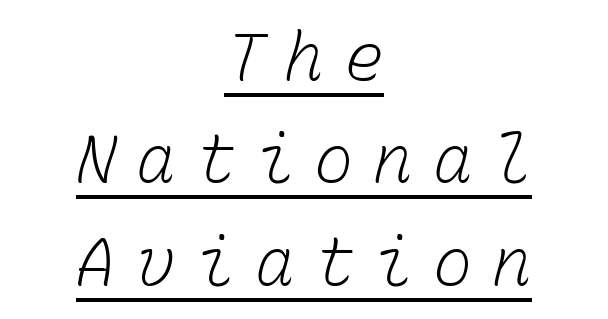
Q: Is the text bold? A: No.
Q: Is the text underlined? A: Yes.
Q: How is the paragraph aligned? A: Centered.
Q: Is the spacing between letters normal or unusually wide? A: Unusually wide.
Q: Is the spacing between lines tight, normal or loose? A: Normal.
Q: Width (condensed, normal, or wide)? A: Normal.
Q: Stroke contrast? A: Low.
Q: x-height? A: Medium.
Q: Monospaced? A: Yes.
